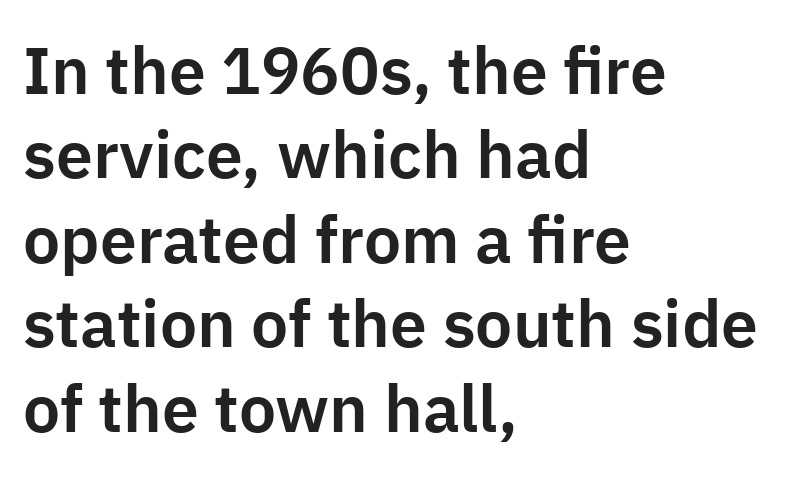
Q: Is the text italic (slanted)? A: No, it is upright.
Q: Is the typeface a serif or a sans-serif typeface? A: Sans-serif.
Q: Is the text underlined? A: No.
Q: How is the paragraph aligned? A: Left-aligned.
Q: Is the spacing between letters normal or unusually wide? A: Normal.
Q: Is the spacing between lines tight, normal or loose? A: Normal.
Q: Width (condensed, normal, or wide)? A: Normal.
Q: Stroke contrast? A: Low.
Q: x-height? A: Medium.
Q: Monospaced? A: No.
